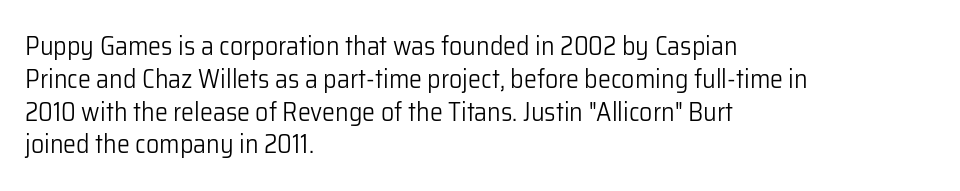
Check the space under the baseline: it is left empty. Posture: upright roman. Is the type heavy? It reads as light-to-regular instead. One-word summary of the alignment: left. The line-height multiplier appears to be the usual default.
